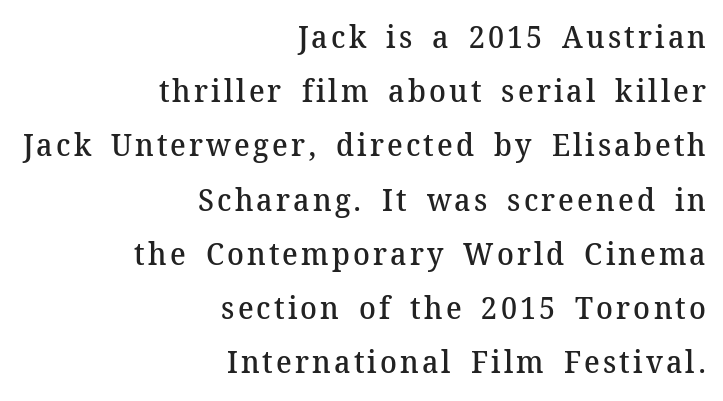
The image shows 31 px semibold serif type, upright; set right-aligned, line spacing 1.75x, not underlined; medium stroke contrast and a medium x-height.
